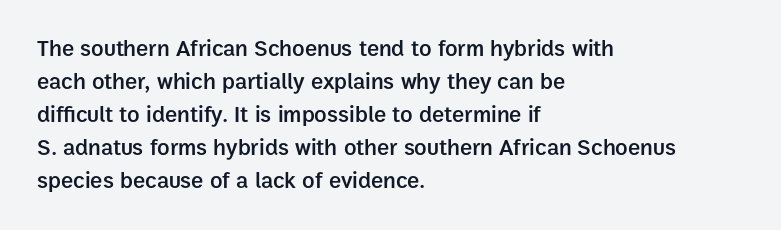
Q: Is the text bold? A: Semi-bold.
Q: Is the text italic (slanted)? A: No, it is upright.
Q: Is the text underlined? A: No.
Q: How is the paragraph aligned? A: Left-aligned.
Q: Is the spacing between letters normal or unusually wide? A: Normal.
Q: Is the spacing between lines tight, normal or loose? A: Normal.
